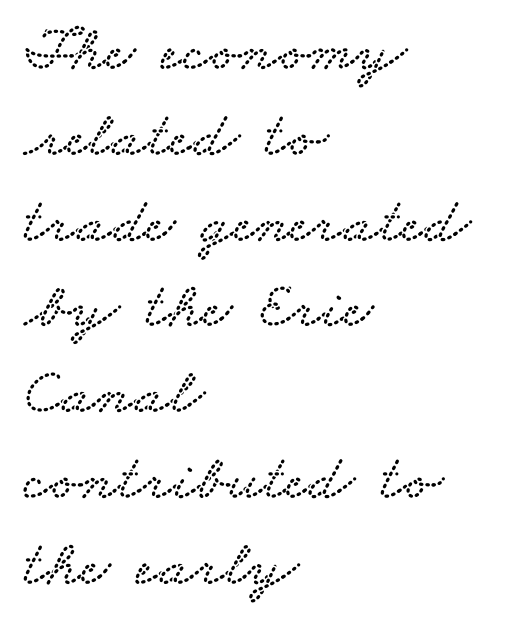
Note: serifs present on the glyphs. The passage shown has conventional tracking throughout. The ragged edge is on the right, which tells us the setting is flush left. The area under the type is left untouched. The block of text has a typical density, with ordinary space between rows.
